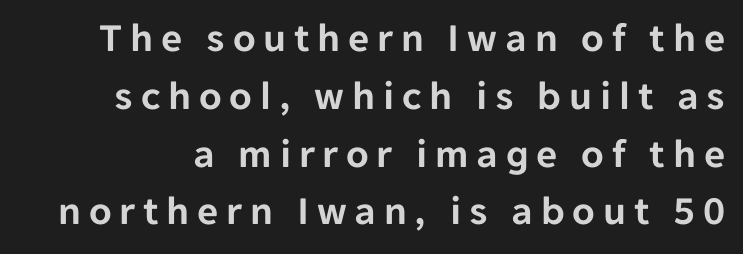
Q: Is the text italic (slanted)? A: No, it is upright.
Q: Is the typeface a serif or a sans-serif typeface? A: Sans-serif.
Q: Is the text underlined? A: No.
Q: Is the spacing between lines tight, normal or loose? A: Normal.
Q: Width (condensed, normal, or wide)? A: Normal.
Q: Stroke contrast? A: Low.
Q: x-height? A: Medium.
Q: Monospaced? A: No.
